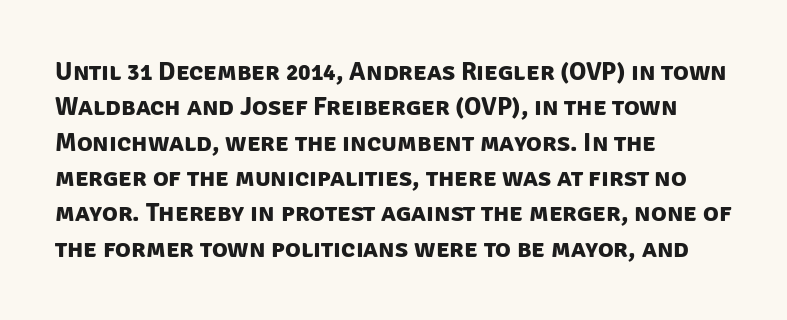
Characters follow at the spacing the type designer built in. Vertical spacing — default. Alignment: flush left. Students, this is bold: see how much ink each stroke carries.
